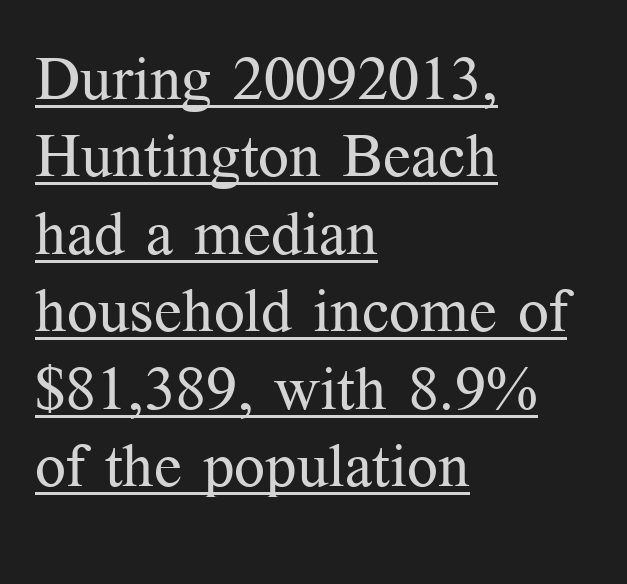
The image shows 61 px regular-weight serif type, upright; set left-aligned, normal line spacing (1.27x), normal letter spacing, underlined; medium stroke contrast and a medium x-height.
